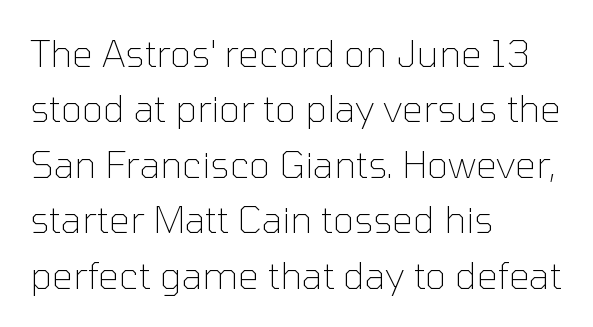
Q: Is the text bold? A: No.
Q: Is the text italic (slanted)? A: No, it is upright.
Q: Is the typeface a serif or a sans-serif typeface? A: Sans-serif.
Q: Is the text underlined? A: No.
Q: How is the paragraph aligned? A: Left-aligned.
Q: Is the spacing between letters normal or unusually wide? A: Normal.
Q: Is the spacing between lines tight, normal or loose? A: Normal.
Q: Width (condensed, normal, or wide)? A: Normal.
Q: Stroke contrast? A: Low.
Q: x-height? A: Medium.
Q: Monospaced? A: No.
